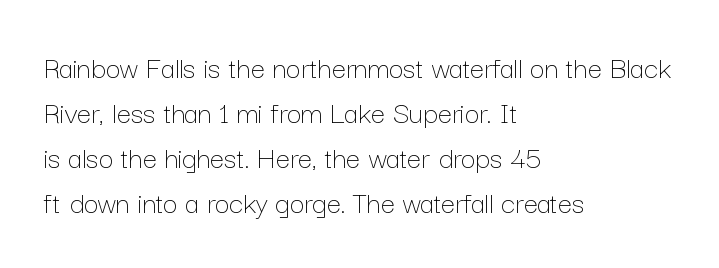
The lettering stays uniformly vertical, giving the passage a roman look. All the whitespace from short lines collects on the right. Beneath every word, the page is bare. What stands out about the letter spacing? Nothing — it is the standard amount. Weight: not bold — regular or lighter.
